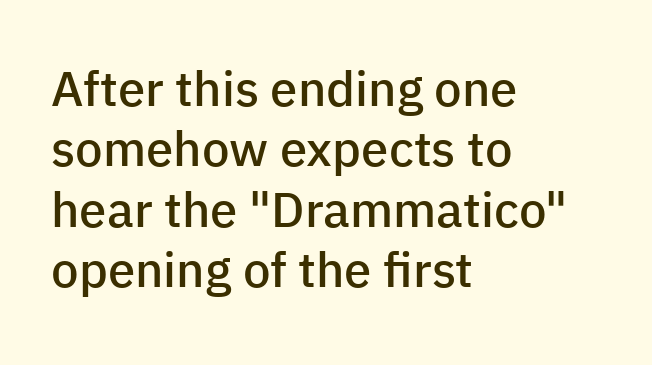
The image shows 49 px semibold sans-serif type, upright; set left-aligned, line spacing 1.23x, normal letter spacing, not underlined; low stroke contrast and a medium x-height.
